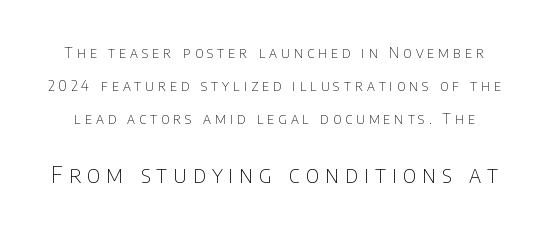
Q: Is the text bold? A: No.
Q: Is the text italic (slanted)? A: No, it is upright.
Q: Is the text underlined? A: No.
Q: Is the spacing between letters normal or unusually wide? A: Unusually wide.
Q: Is the spacing between lines tight, normal or loose? A: Loose.
Q: Which block of text is set in a larger size, the first (top) or the second (bottom)? A: The second (bottom) one.
